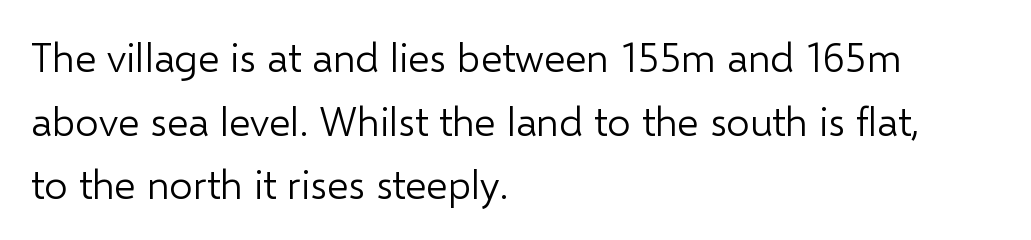
Do the characters align in a grid? No, the font is proportional. In CSS terms this would be text-align: left. Students, note that the glyphs here touch the page at normal intervals. Decoration check: the copy has no underline.
